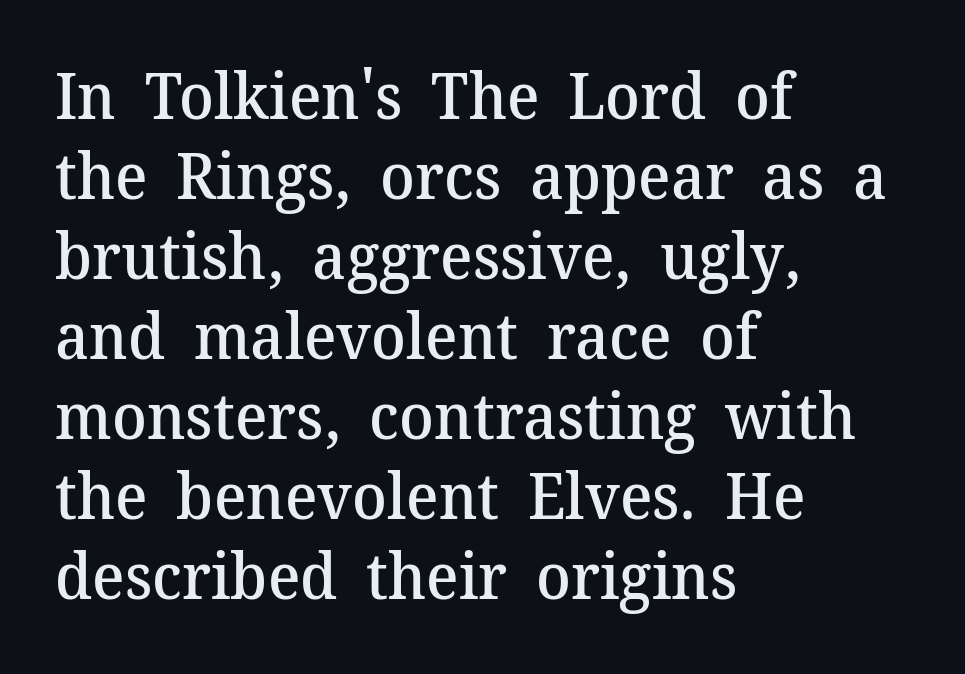
{"serif": "yes", "italic": "no", "bold": "semi", "weight": "semibold", "width": "normal", "stroke_contrast": "medium", "x_height": "medium", "monospaced": "no", "underline": "no", "align": "left", "line_spacing": "normal", "line_spacing_ratio": 1.25, "letter_spacing": "normal", "letter_spacing_em": 0.0, "glyph_px": 64}
